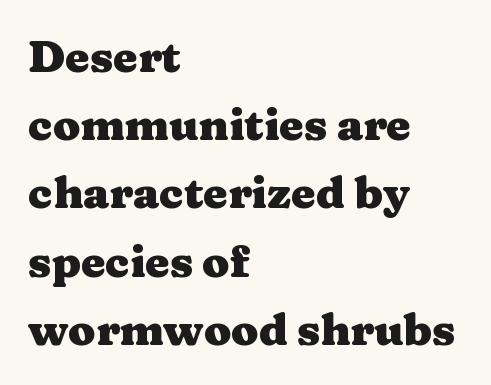
The image shows 44 px heavy, wide serif type, upright; set left-aligned, normal line spacing (1.55x), normal letter spacing, not underlined; medium stroke contrast and a medium x-height.
